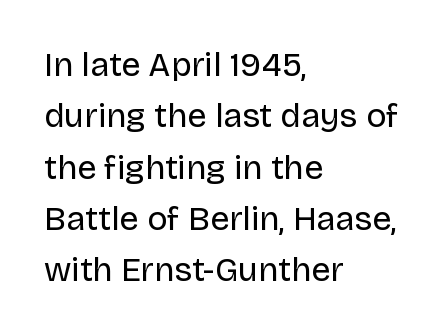
Q: Is the text bold? A: No.
Q: Is the text italic (slanted)? A: No, it is upright.
Q: Is the typeface a serif or a sans-serif typeface? A: Sans-serif.
Q: Is the text underlined? A: No.
Q: How is the paragraph aligned? A: Left-aligned.
Q: Is the spacing between letters normal or unusually wide? A: Normal.
Q: Is the spacing between lines tight, normal or loose? A: Normal.
Q: Width (condensed, normal, or wide)? A: Normal.
Q: Stroke contrast? A: Low.
Q: x-height? A: Large.
Q: Monospaced? A: No.
